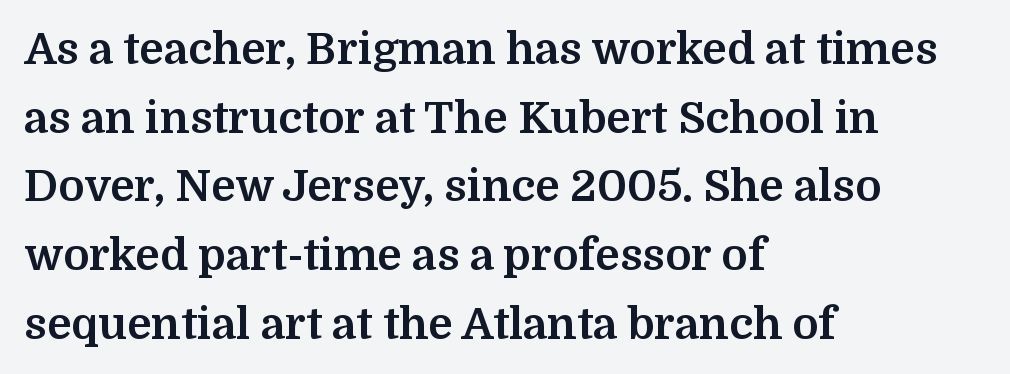
{"serif": "yes", "italic": "no", "bold": "yes", "weight": "bold", "width": "normal", "stroke_contrast": "medium", "x_height": "medium", "monospaced": "no", "underline": "no", "align": "left", "line_spacing": "normal", "line_spacing_ratio": 1.56, "letter_spacing": "normal", "letter_spacing_em": 0.0, "glyph_px": 44}
